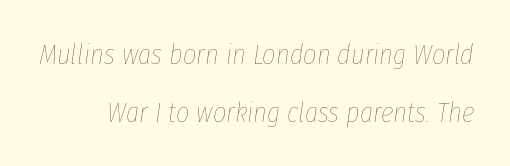
Q: Is the text bold? A: No.
Q: Is the text italic (slanted)? A: Yes, it leans right by about 8 degrees.
Q: Is the text underlined? A: No.
Q: Is the spacing between letters normal or unusually wide? A: Normal.
Q: Is the spacing between lines tight, normal or loose? A: Loose.
Q: Width (condensed, normal, or wide)? A: Condensed.
Q: Stroke contrast? A: Low.
Q: x-height? A: Medium.
Q: Monospaced? A: No.
